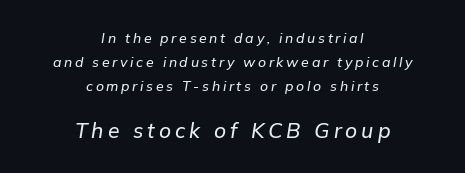
The typesetter chose a symmetrical, centered arrangement here. The font's italic variant was chosen for this text. The foot of each line stays bare and open. Baseline-to-baseline distance is the conventional proportion of letter height. Here the second block reads like a headline and the first like body copy.
